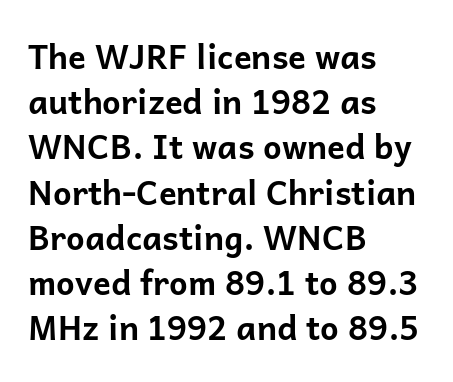
The image shows 33 px bold sans-serif type, upright; set left-aligned, normal line spacing (1.37x), normal letter spacing, not underlined; low stroke contrast and a medium x-height.
